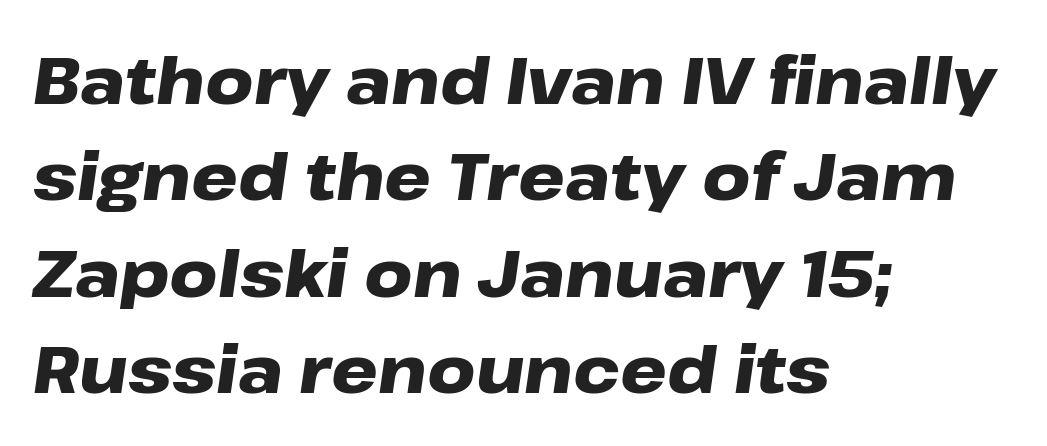
Compared with a centered layout, this one pins lines to the left instead. Heavy, bold letterforms. Leading: standard. Each word holds together tightly as a unit, with standard inter-letter gaps. Does the lettering tilt? It does — this is italic. Here the designer chose a conventional face with non-uniform glyph widths.
